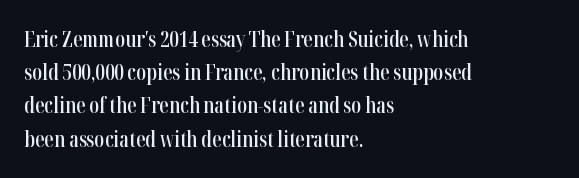
A typesetter would call this zero additional tracking. The foot of each line stays bare and open. Whoever set this chose a conventional vertical rhythm. Short and long lines alike share a common starting point at left. Stems and bowls a touch heavier than normal — semibold. The lettering stays uniformly vertical, giving the passage a roman look.
